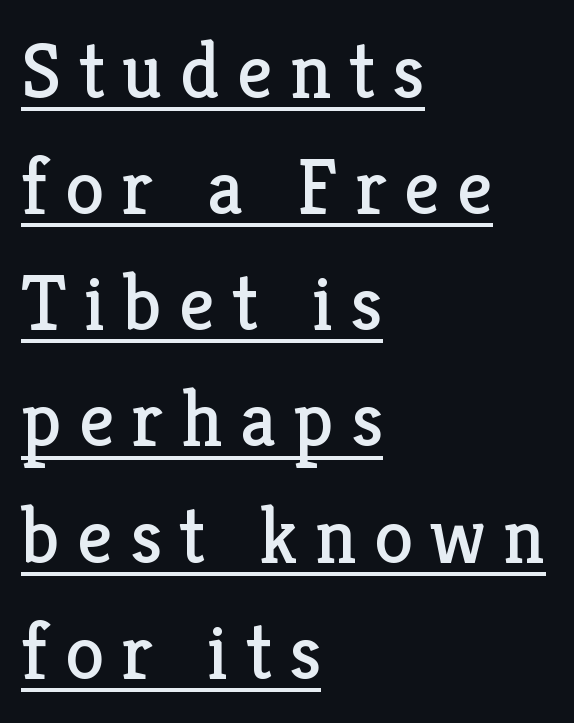
{"serif": "yes", "italic": "no", "bold": "no", "weight": "regular", "width": "normal", "stroke_contrast": "low", "x_height": "medium", "monospaced": "no", "underline": "yes", "align": "left", "line_spacing": "normal", "line_spacing_ratio": 1.47, "letter_spacing": "wide", "letter_spacing_em": 0.22, "glyph_px": 79}
